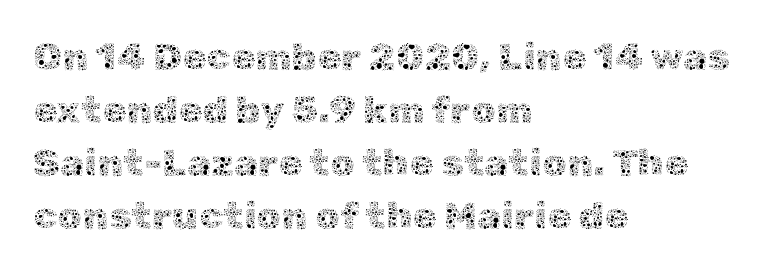
{"italic": "no", "bold": "no", "weight": "thin", "width": "normal", "x_height": "medium", "monospaced": "no", "underline": "no", "align": "left", "line_spacing": "normal", "line_spacing_ratio": 1.36, "letter_spacing": "normal", "letter_spacing_em": 0.0, "glyph_px": 39}
